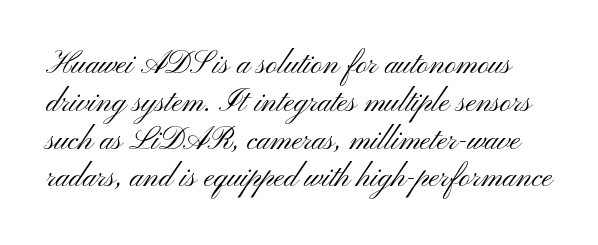
The foot of each line stays bare and open. The characters display no serif detailing; their extremities are plain. Do the characters align in a grid? No, the font is proportional. The face looks like a standard text weight, possibly lighter.
